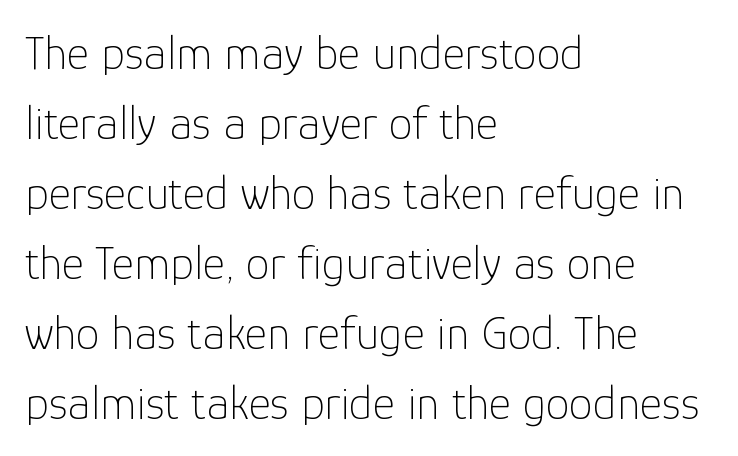
The image shows 48 px thin sans-serif type, upright; set left-aligned, normal line spacing (1.46x), normal letter spacing, not underlined; low stroke contrast and a medium x-height.
